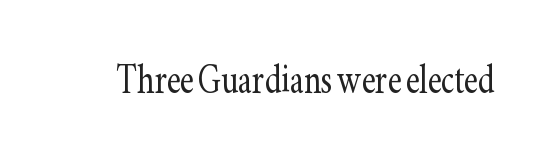
Summary of weight: not heavy and not bold. Tracking value appears to be zero — textbook default spacing. Proportional: the letters do not fall into vertical columns. A clean baseline with only descenders dipping below it. Posture: vertical.
